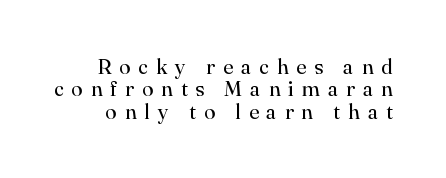
Q: Is the text bold? A: No.
Q: Is the text italic (slanted)? A: No, it is upright.
Q: Is the text underlined? A: No.
Q: Is the spacing between letters normal or unusually wide? A: Unusually wide.
Q: Is the spacing between lines tight, normal or loose? A: Tight.
